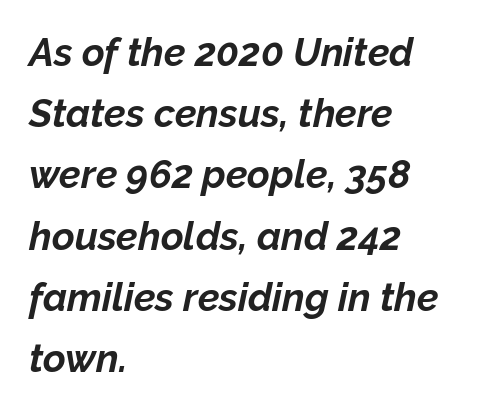
Line beginnings align vertically; line endings do not. A typesetter would mark this as italic. Spacing verdict: proportional, widths tailored to each character. A dark, heavy texture on the line: the type is bold. A bare baseline throughout the passage.
